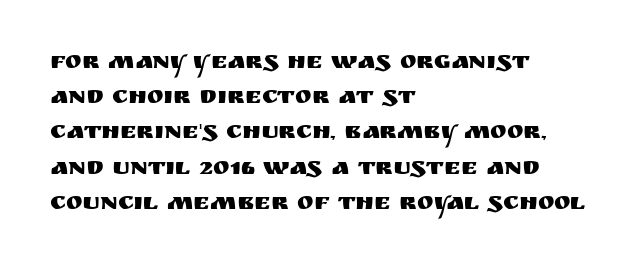
{"italic": "no", "underline": "no", "align": "left", "line_spacing": "normal", "line_spacing_ratio": 1.41, "letter_spacing": "normal", "letter_spacing_em": 0.0, "glyph_px": 25}
